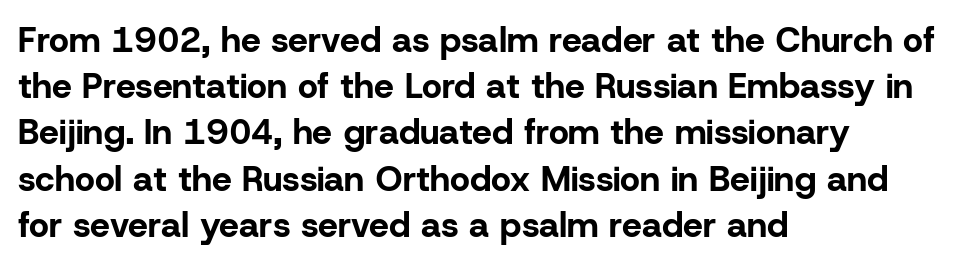
{"serif": "no", "italic": "no", "bold": "yes", "weight": "bold", "width": "normal", "stroke_contrast": "low", "x_height": "medium", "monospaced": "no", "underline": "no", "align": "left", "line_spacing": "normal", "line_spacing_ratio": 1.32, "letter_spacing": "normal", "letter_spacing_em": 0.0, "glyph_px": 35}
